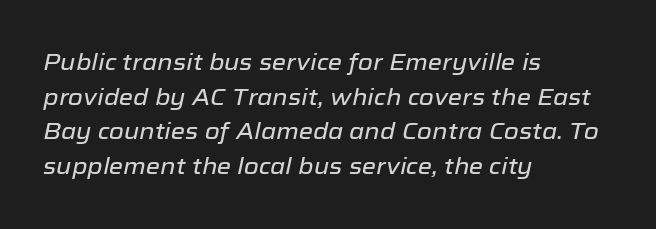
{"italic": "yes", "lean": "right", "slant_degrees": 12, "underline": "no", "align": "left", "line_spacing": "normal", "line_spacing_ratio": 1.51, "letter_spacing": "normal", "letter_spacing_em": 0.0, "glyph_px": 23}
